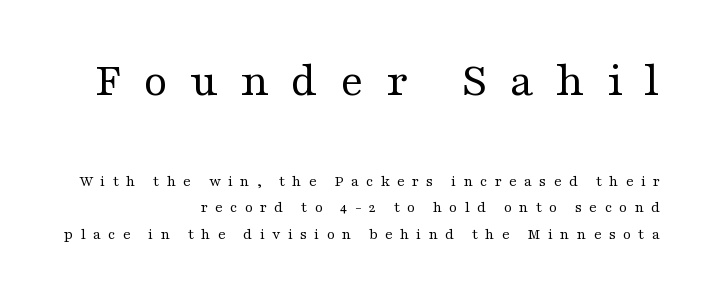
The image shows 49 px regular-weight, wide serif type, upright; set right-aligned, normal line spacing (1.65x), unusually wide letter spacing (+0.45 em), not underlined; the first (top) block is 3.06x larger; medium stroke contrast and a medium x-height.
